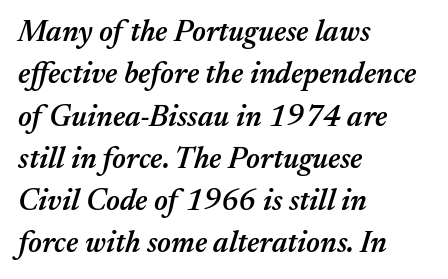
Q: Is the text bold? A: Semi-bold.
Q: Is the text italic (slanted)? A: Yes, it leans right by about 17 degrees.
Q: Is the text underlined? A: No.
Q: How is the paragraph aligned? A: Left-aligned.
Q: Is the spacing between letters normal or unusually wide? A: Normal.
Q: Is the spacing between lines tight, normal or loose? A: Normal.
Q: Width (condensed, normal, or wide)? A: Normal.
Q: Stroke contrast? A: Medium.
Q: x-height? A: Medium.
Q: Monospaced? A: No.
